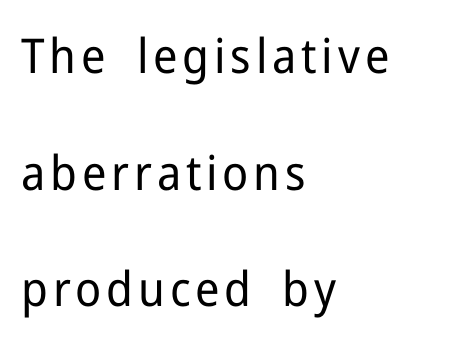
Think of a printed novel: that variable character pitch is what you see here. Quick note: interline space is abundant. Font category for this specimen: sans-serif. Reading down the block, your eye returns to a fixed left position each line. Unlike italic type, these characters show no tilt at all.
